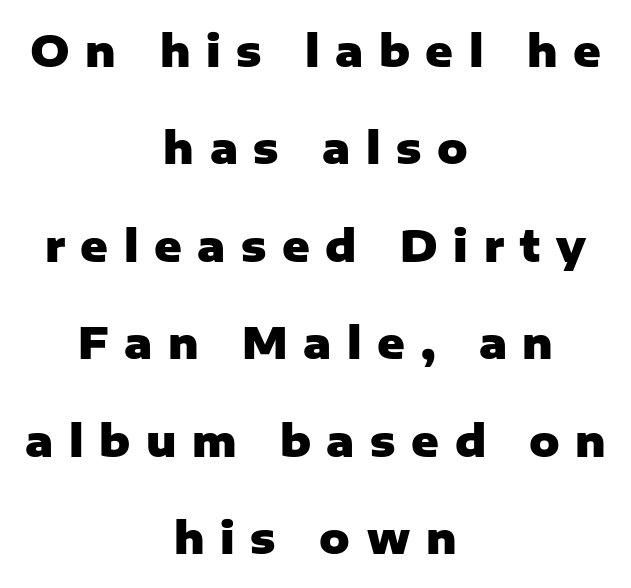
The image shows 42 px heavy sans-serif type, upright; set centered, loose line spacing (2.32x), unusually wide letter spacing (+0.37 em), not underlined; low stroke contrast and a medium x-height.
